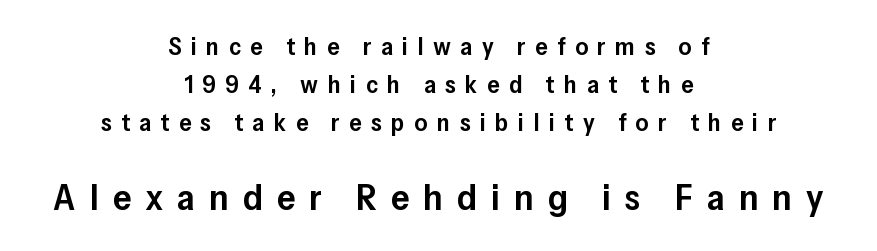
Q: Is the text bold? A: Semi-bold.
Q: Is the text italic (slanted)? A: No, it is upright.
Q: Is the typeface a serif or a sans-serif typeface? A: Sans-serif.
Q: Is the text underlined? A: No.
Q: How is the paragraph aligned? A: Centered.
Q: Is the spacing between letters normal or unusually wide? A: Unusually wide.
Q: Is the spacing between lines tight, normal or loose? A: Normal.
Q: Which block of text is set in a larger size, the first (top) or the second (bottom)? A: The second (bottom) one.
Q: Width (condensed, normal, or wide)? A: Normal.
Q: Stroke contrast? A: Low.
Q: x-height? A: Medium.
Q: Monospaced? A: No.
